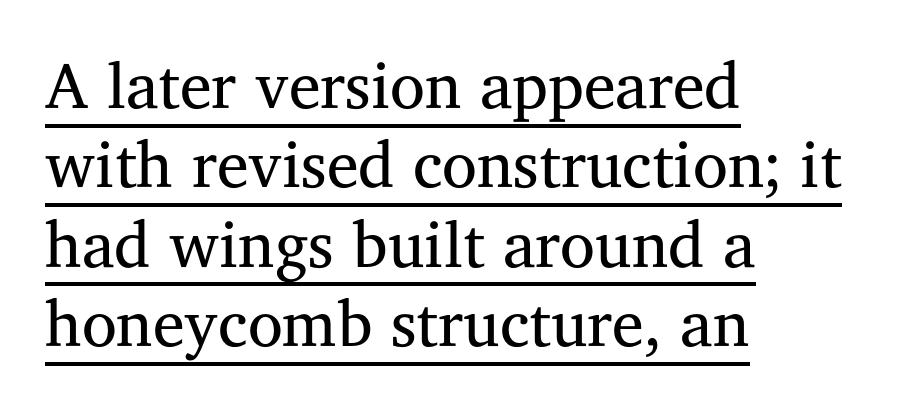
Q: Is the text bold? A: No.
Q: Is the text italic (slanted)? A: No, it is upright.
Q: Is the typeface a serif or a sans-serif typeface? A: Serif.
Q: Is the text underlined? A: Yes.
Q: How is the paragraph aligned? A: Left-aligned.
Q: Is the spacing between letters normal or unusually wide? A: Normal.
Q: Width (condensed, normal, or wide)? A: Normal.
Q: Stroke contrast? A: Medium.
Q: x-height? A: Medium.
Q: Monospaced? A: No.
